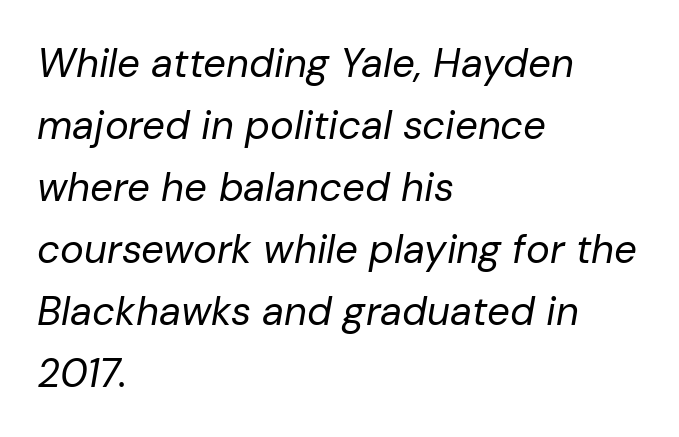
{"italic": "yes", "lean": "right", "slant_degrees": 10, "bold": "no", "weight": "regular", "width": "normal", "stroke_contrast": "low", "x_height": "medium", "monospaced": "no", "underline": "no", "align": "left", "line_spacing": "normal", "line_spacing_ratio": 1.55, "letter_spacing": "normal", "letter_spacing_em": 0.0, "glyph_px": 40}
